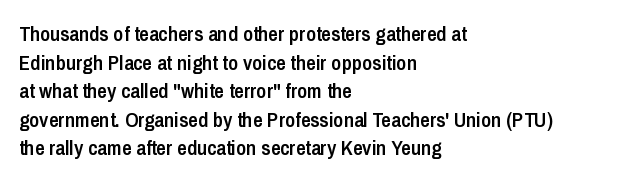
The image shows 21 px text type, upright; set left-aligned, normal line spacing (1.36x), normal letter spacing, not underlined.
